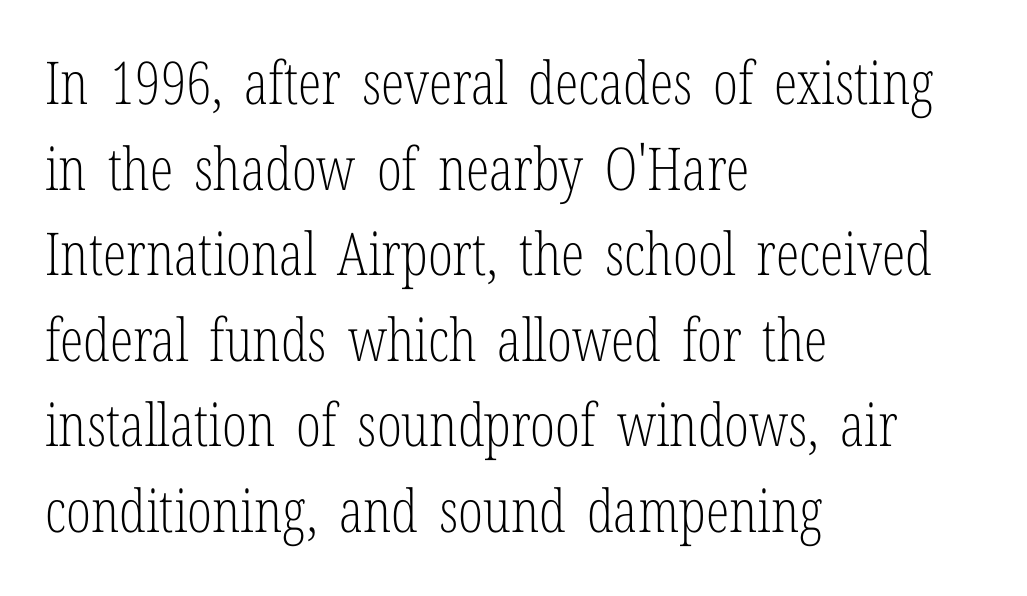
{"serif": "yes", "italic": "no", "bold": "no", "weight": "light", "width": "condensed", "stroke_contrast": "low", "x_height": "medium", "monospaced": "no", "underline": "no", "align": "left", "line_spacing": "normal", "line_spacing_ratio": 1.45, "letter_spacing": "normal", "letter_spacing_em": 0.0, "glyph_px": 59}
